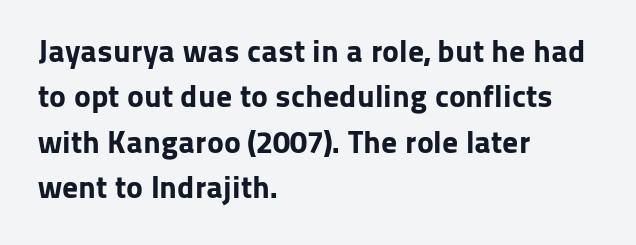
Q: Is the text bold? A: Yes.
Q: Is the text italic (slanted)? A: No, it is upright.
Q: Is the typeface a serif or a sans-serif typeface? A: Sans-serif.
Q: Is the text underlined? A: No.
Q: How is the paragraph aligned? A: Left-aligned.
Q: Is the spacing between letters normal or unusually wide? A: Normal.
Q: Is the spacing between lines tight, normal or loose? A: Normal.
Q: Width (condensed, normal, or wide)? A: Normal.
Q: Stroke contrast? A: Low.
Q: x-height? A: Medium.
Q: Monospaced? A: No.
